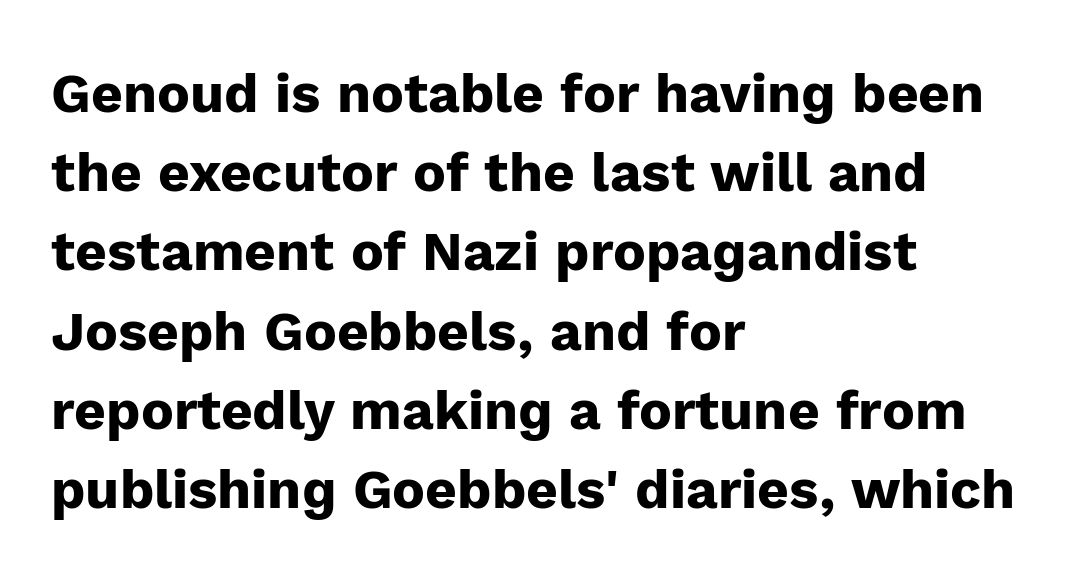
The image shows 55 px heavy sans-serif type, upright; set left-aligned, normal line spacing (1.44x), normal letter spacing, not underlined; low stroke contrast and a medium x-height.
